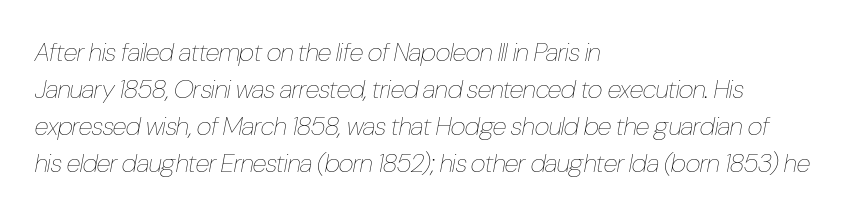
Counters stay open thanks to moderate or lighter strokes. Descenders hang freely into open space. The line texture is even and compact thanks to regular tracking. This sample uses an oblique cut, with every glyph tilted off the vertical. Is there much room between lines? A standard amount, neither cramped nor airy.
